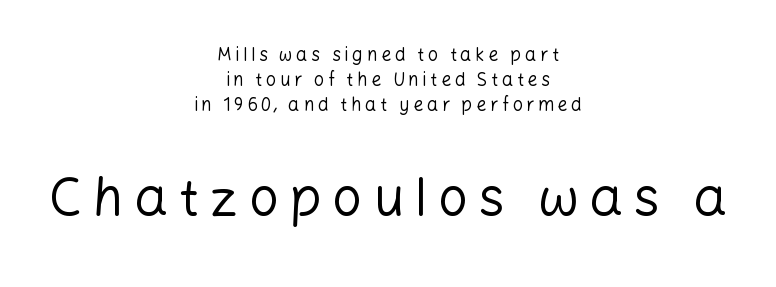
Here the second block reads like a headline and the first like body copy. Between one letter and the next there's a generous, obvious gap. Summary of weight: not heavy and not bold. This is roman type, the default non-slanted kind. If you measured baseline to baseline, you'd find a middling distance. Just letters on the line, the space beneath them empty.
